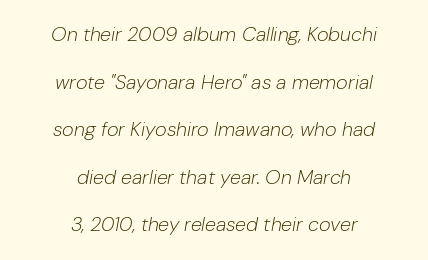
Tall strokes in this sample are angled rather than plumb. Reading down the column, the eye jumps a long way to each next line. The lines in this sample share a center point and differ in where they start and stop. The typesetting does not lean heavy: it is not bold. The space beneath each line is pristine and unruled.
